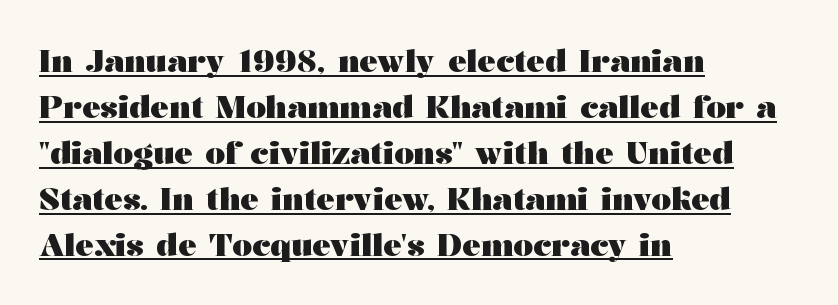
Q: Is the text bold? A: Yes.
Q: Is the text italic (slanted)? A: No, it is upright.
Q: Is the typeface a serif or a sans-serif typeface? A: Serif.
Q: Is the text underlined? A: Yes.
Q: How is the paragraph aligned? A: Left-aligned.
Q: Is the spacing between letters normal or unusually wide? A: Normal.
Q: Is the spacing between lines tight, normal or loose? A: Normal.
Q: Width (condensed, normal, or wide)? A: Wide.
Q: Stroke contrast? A: Medium.
Q: x-height? A: Medium.
Q: Monospaced? A: No.
